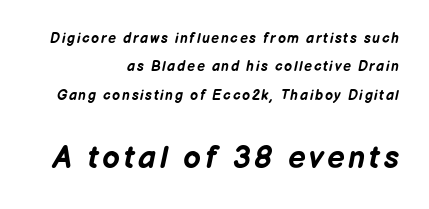
Q: Is the text bold? A: Yes.
Q: Is the text italic (slanted)? A: Yes, it leans right by about 12 degrees.
Q: Is the text underlined? A: No.
Q: How is the paragraph aligned? A: Right-aligned.
Q: Is the spacing between lines tight, normal or loose? A: Loose.
Q: Which block of text is set in a larger size, the first (top) or the second (bottom)? A: The second (bottom) one.
Q: Width (condensed, normal, or wide)? A: Normal.
Q: Stroke contrast? A: Low.
Q: x-height? A: Medium.
Q: Monospaced? A: No.
